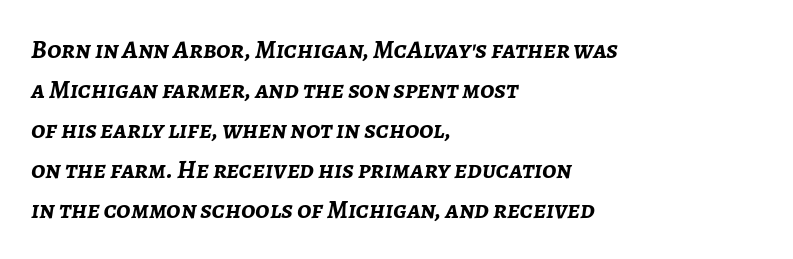
The rendering applies a slant to the glyphs. The passage shown stacks its lines at a standard gap. The letters are bold, with thick, heavy strokes. Observe the ordinary spacing: letters are neighbours, not strangers. The space directly below the letters is spotless.
